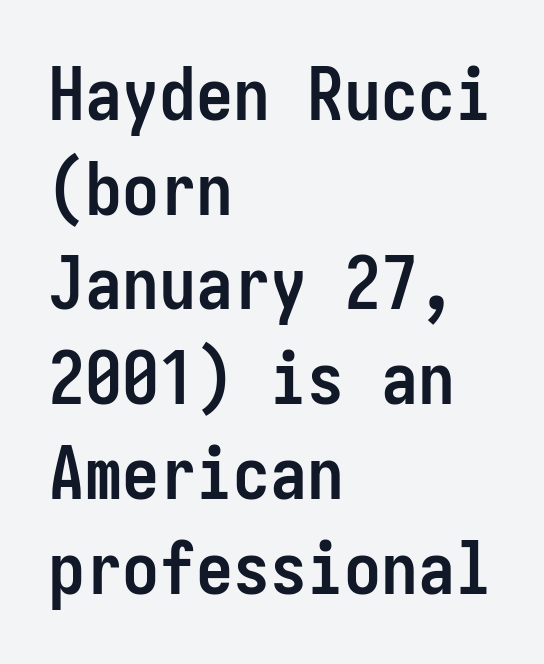
The image shows 74 px semibold, condensed sans-serif type, upright, monospaced; set left-aligned, normal line spacing (1.28x), normal letter spacing, not underlined; low stroke contrast and a medium x-height.
